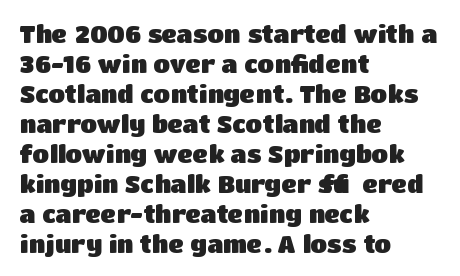
Q: Is the text bold? A: Yes.
Q: Is the text italic (slanted)? A: No, it is upright.
Q: Is the text underlined? A: No.
Q: How is the paragraph aligned? A: Left-aligned.
Q: Is the spacing between letters normal or unusually wide? A: Normal.
Q: Is the spacing between lines tight, normal or loose? A: Normal.
